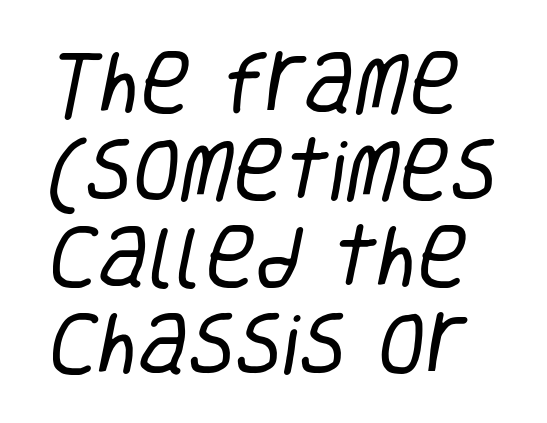
{"serif": "no", "bold": "no", "weight": "regular", "width": "condensed", "stroke_contrast": "low", "x_height": "large", "monospaced": "no", "underline": "no", "line_spacing": "normal", "line_spacing_ratio": 1.26, "letter_spacing": "normal", "letter_spacing_em": 0.0, "glyph_px": 69}
